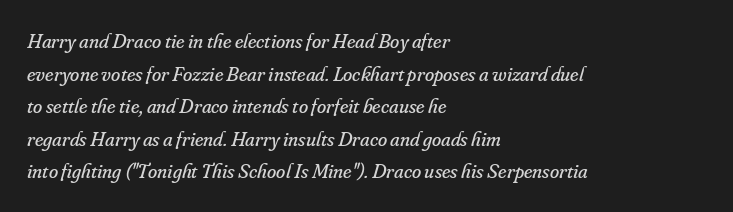
The typesetter chose a ragged-right arrangement here. Honestly, there is no underline to notice here at all. The letters look calm and open, with moderate or lighter stems. No extra tracking has been applied to these lines.
